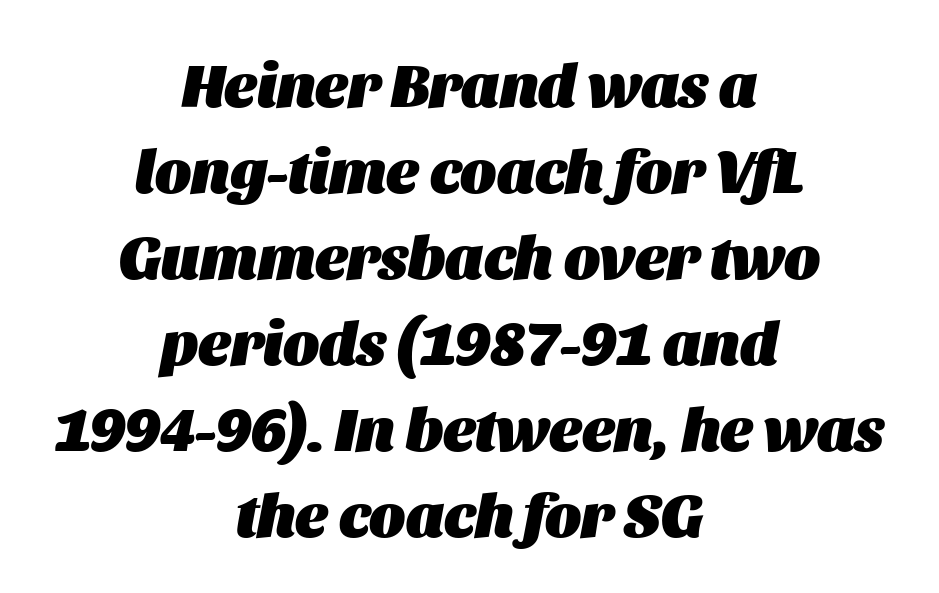
This sample has the flowing, uneven cadence of proportional lettering. Clear beneath every line of the passage. Students, observe: this is what conventionally led text looks like. If you folded the block vertically in half, each line would mirror itself in length. The letters sit at their default tracking, neither squeezed nor spread. How heavy is the stroke? Heavy — this is a bold.
